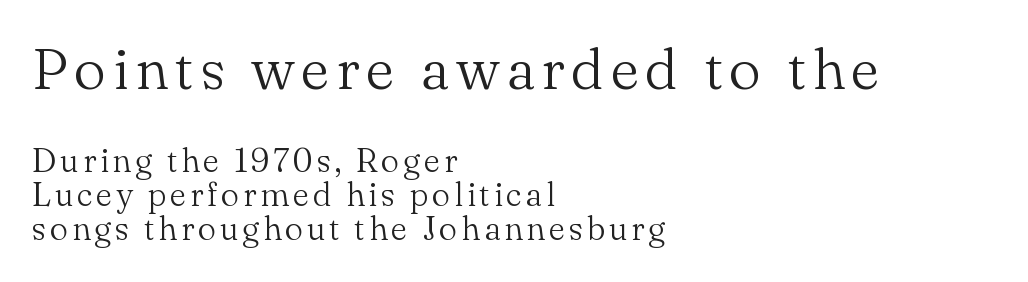
{"serif": "yes", "italic": "no", "bold": "no", "weight": "light", "width": "normal", "stroke_contrast": "medium", "x_height": "small", "monospaced": "no", "underline": "no", "align": "left", "line_spacing": "tight", "line_spacing_ratio": 1.04, "larger_block": "first", "size_ratio": 1.76, "glyph_px": 58}
